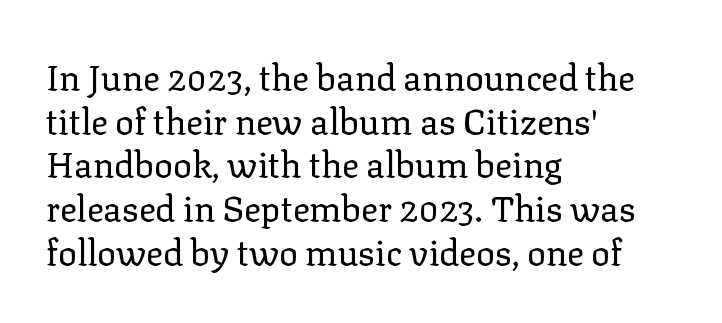
{"serif": "yes", "italic": "no", "bold": "no", "weight": "regular", "width": "normal", "stroke_contrast": "low", "x_height": "medium", "monospaced": "no", "underline": "no", "align": "left", "line_spacing": "normal", "line_spacing_ratio": 1.25, "letter_spacing": "normal", "letter_spacing_em": 0.0, "glyph_px": 35}
